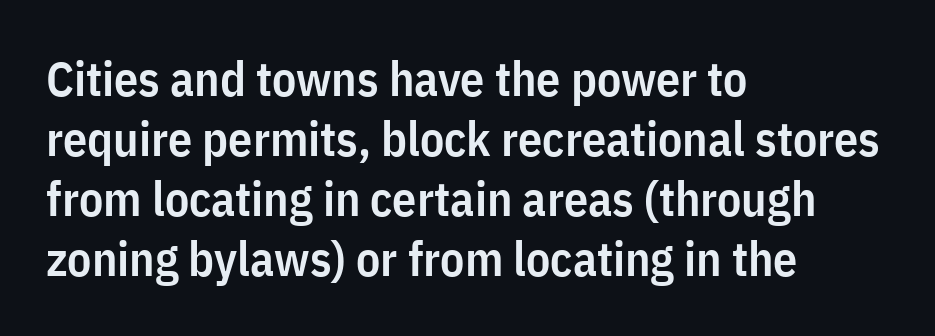
The image shows 48 px semibold, condensed sans-serif type, upright; set left-aligned, normal line spacing (1.25x), normal letter spacing, not underlined; low stroke contrast and a medium x-height.
